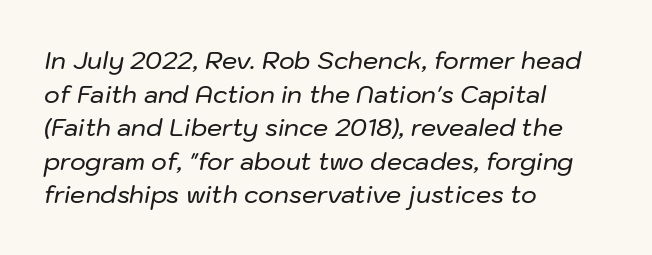
Regarding leading, the lines here are spaced in the standard way. Yep, that's italic — everything's leaning. Look at the tracking — it's just the regular setting, nothing added. The strip under each line holds only bare page.
